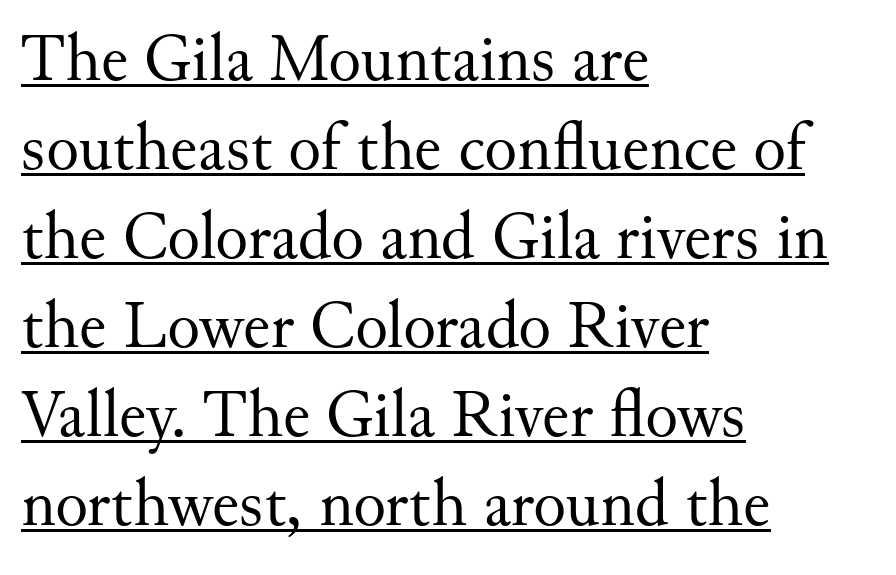
The image shows 68 px regular-weight serif type, upright; set left-aligned, normal line spacing (1.31x), normal letter spacing, underlined; medium stroke contrast and a small x-height.
